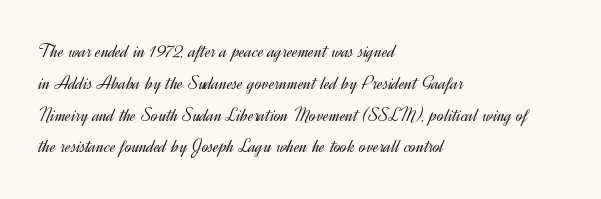
This is not heavy type; no bold has been used. Tracking here is standard; glyphs follow each other at the usual distance. Horizontal bands of white between lines are of average thickness. Underlining? Definitely not there. A student would call this left alignment; a typographer would say flush left, rag right.
